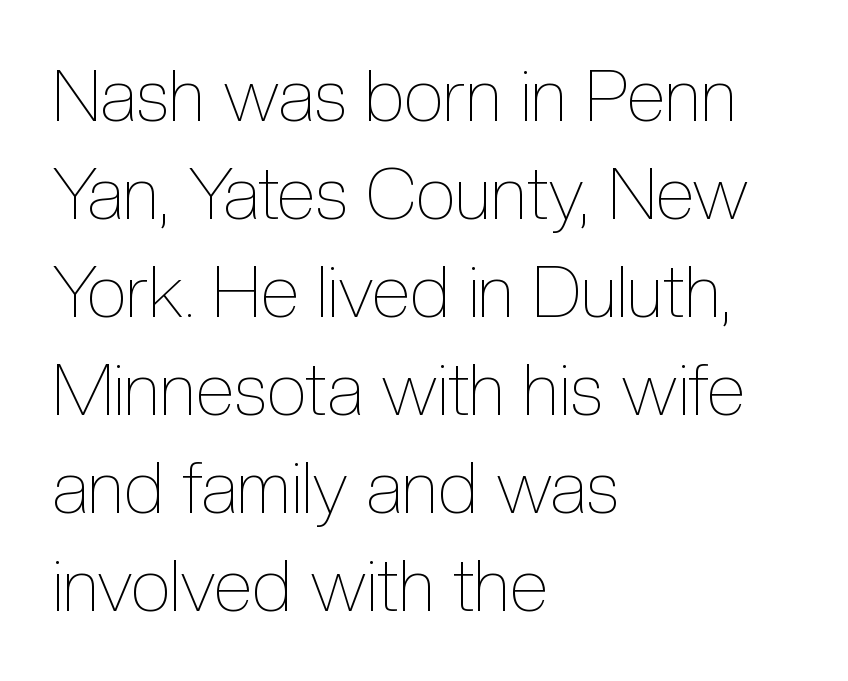
The image shows 72 px thin, condensed type, upright; set left-aligned, normal line spacing (1.36x), normal letter spacing, not underlined; a medium x-height.
